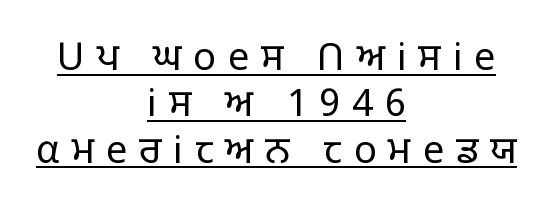
The image shows 38 px light sans-serif type, upright; set centered, line spacing 1.22x, unusually wide letter spacing (+0.31 em), underlined; low stroke contrast and a large x-height.
